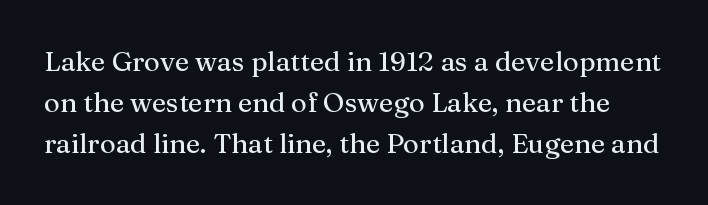
Q: Is the text italic (slanted)? A: No, it is upright.
Q: Is the text underlined? A: No.
Q: Is the spacing between letters normal or unusually wide? A: Normal.
Q: Is the spacing between lines tight, normal or loose? A: Normal.
